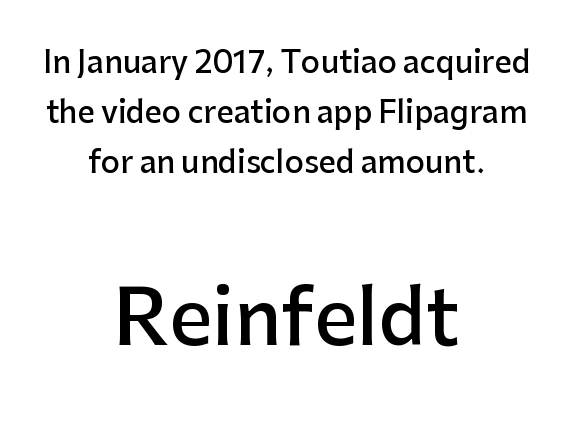
The image shows 76 px semibold sans-serif type, upright; set centered, normal line spacing (1.67x), normal letter spacing, not underlined; the second (bottom) block is 2.53x larger; low stroke contrast and a medium x-height.
